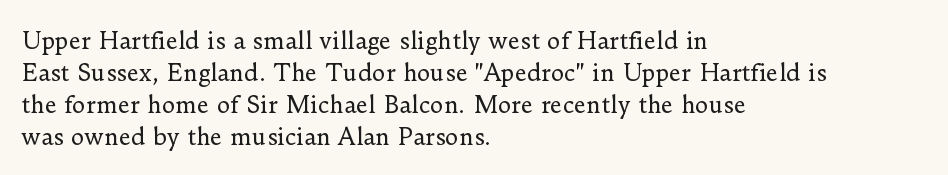
The image shows 23 px text type, upright; set left-aligned, normal line spacing (1.39x), normal letter spacing, not underlined.
